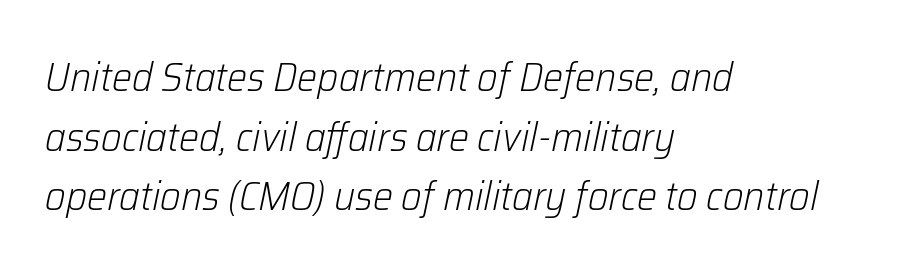
Each new line begins a customary step beneath the previous one. The letters advance in unequal steps, a hallmark of proportional type. No letter is thick-stroked: the sample isn't bold. The string is rendered with underlining switched off. Is the type slanted? Yes — the strokes lean at a clear angle. The ragged edge is on the right, which tells us the setting is flush left.
